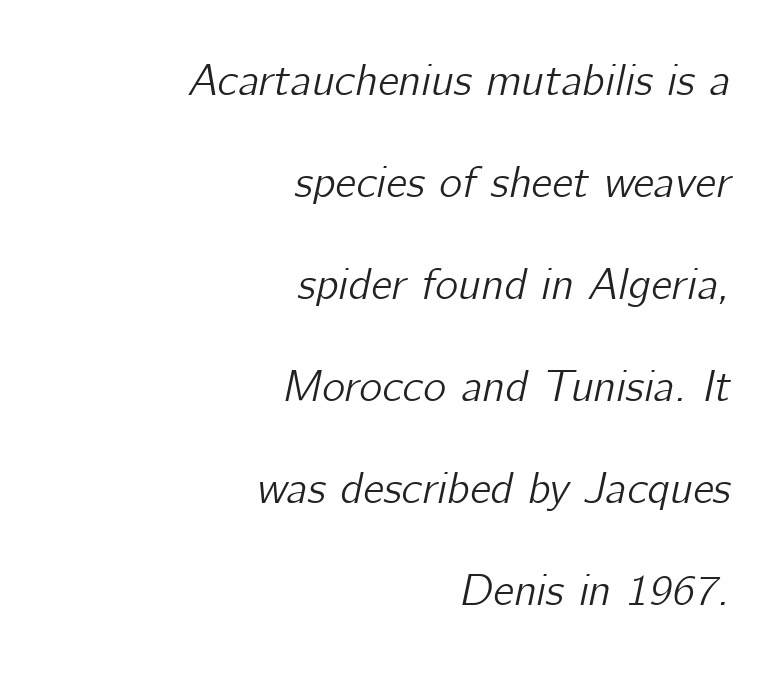
Quick note: underline off. Vertically, the passage feels expansive, rows floating well apart. Here the designer chose a conventional face with non-uniform glyph widths. A flush-right, rag-left setting is used for this passage. The horizontal fit of the characters is conventional and even.
